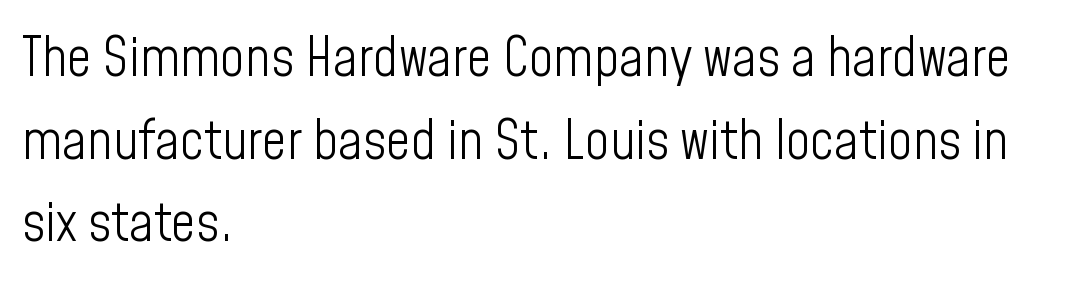
Q: Is the text bold? A: No.
Q: Is the text italic (slanted)? A: No, it is upright.
Q: Is the typeface a serif or a sans-serif typeface? A: Sans-serif.
Q: Is the text underlined? A: No.
Q: How is the paragraph aligned? A: Left-aligned.
Q: Is the spacing between letters normal or unusually wide? A: Normal.
Q: Is the spacing between lines tight, normal or loose? A: Normal.
Q: Width (condensed, normal, or wide)? A: Condensed.
Q: Stroke contrast? A: Low.
Q: x-height? A: Medium.
Q: Monospaced? A: No.
